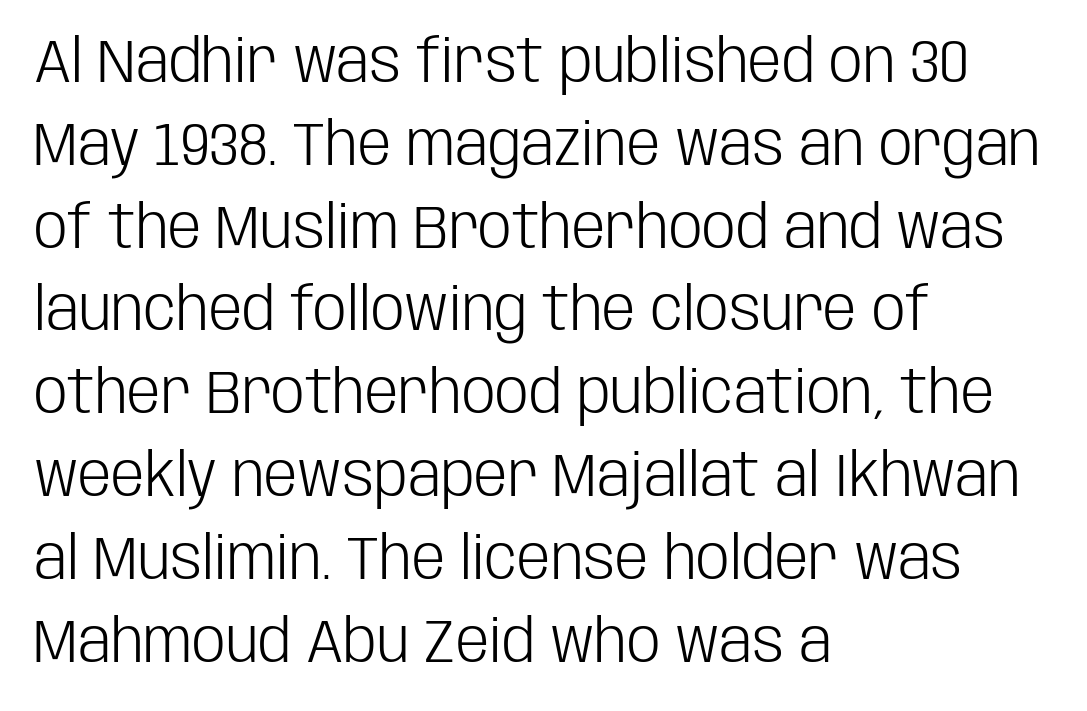
The passage shown is typed in a proportional face where columns would drift. Between one letter and the next there's only the usual sliver of space. Letterform terminals end flat and unadorned throughout the passage. The space between consecutive lines is moderate. Compared with a typical body face, this is equally light or lighter still.
